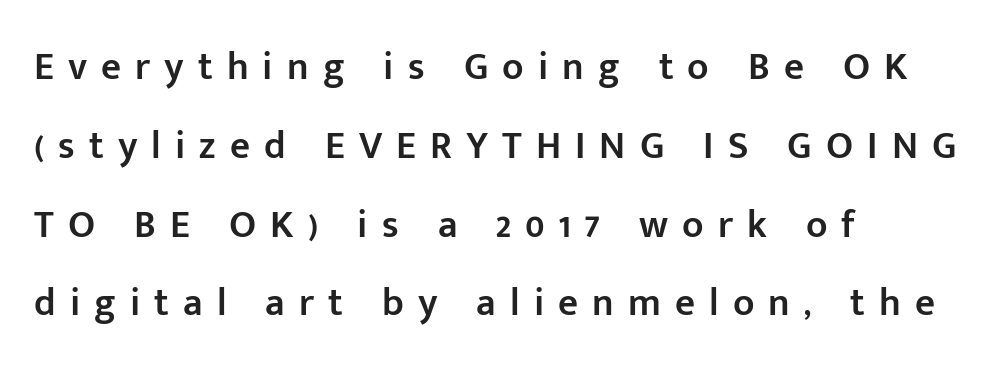
The image shows 39 px semibold sans-serif type, upright; set left-aligned, loose line spacing (2.02x), unusually wide letter spacing (+0.36 em), not underlined; low stroke contrast and a medium x-height.
